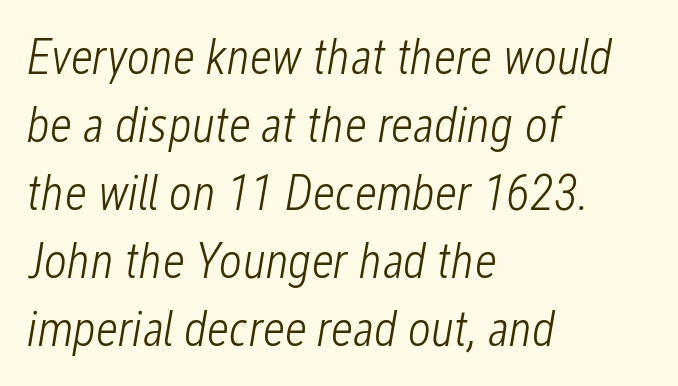
Q: Is the text bold? A: No.
Q: Is the text italic (slanted)? A: Yes, it leans right by about 12 degrees.
Q: Is the text underlined? A: No.
Q: How is the paragraph aligned? A: Left-aligned.
Q: Is the spacing between letters normal or unusually wide? A: Normal.
Q: Is the spacing between lines tight, normal or loose? A: Normal.
Q: Width (condensed, normal, or wide)? A: Condensed.
Q: Stroke contrast? A: Low.
Q: x-height? A: Medium.
Q: Monospaced? A: No.
